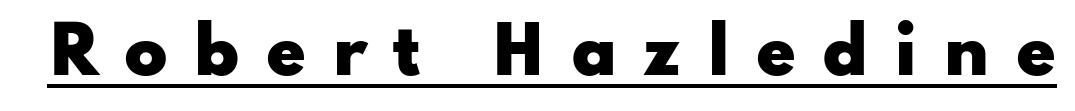
The face used here is proportionally spaced, like ordinary book or web type. Designer's note — italics off, roman on. The string is rendered with underlining switched on. In terms of weight, the rendering is a true, heavy bold. The tracking jumps out immediately: characters are airy and widely separated. The letters carry no serifs — their stems end cleanly without finishing strokes.
